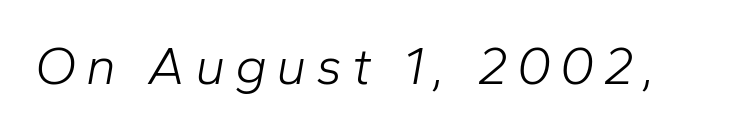
Q: Is the text bold? A: No.
Q: Is the text italic (slanted)? A: Yes, it leans right by about 10 degrees.
Q: Is the text underlined? A: No.
Q: Width (condensed, normal, or wide)? A: Normal.
Q: Stroke contrast? A: Low.
Q: x-height? A: Medium.
Q: Monospaced? A: No.
